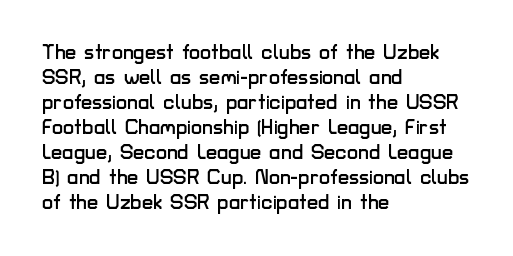
The image shows 20 px text type, upright; set left-aligned, normal line spacing (1.25x), normal letter spacing, not underlined.
